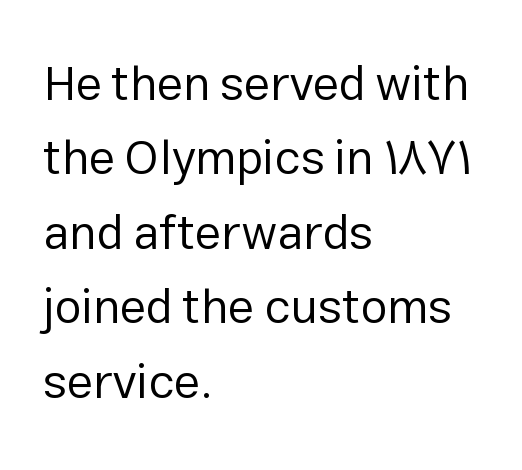
The image shows 48 px regular-weight sans-serif type, upright; set left-aligned, normal line spacing (1.55x), normal letter spacing, not underlined; low stroke contrast and a medium x-height.
